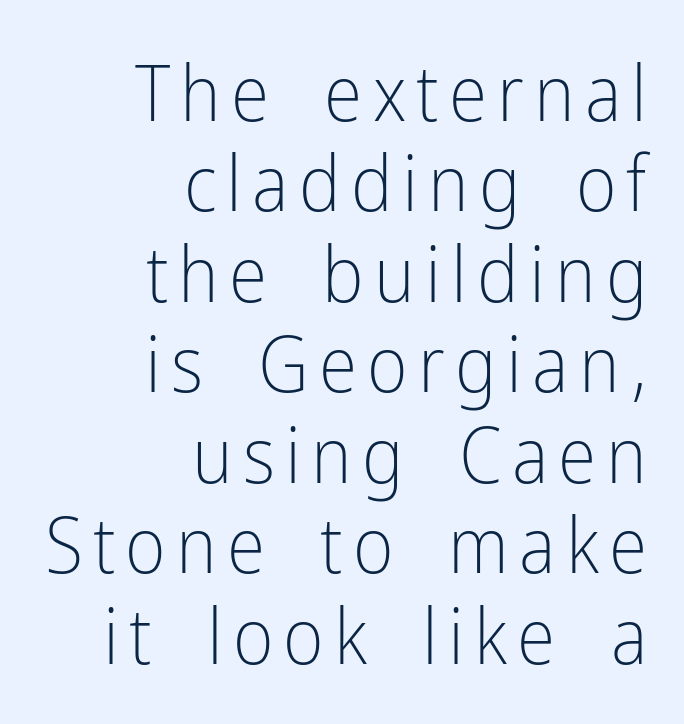
Q: Is the text bold? A: No.
Q: Is the text italic (slanted)? A: No, it is upright.
Q: Is the typeface a serif or a sans-serif typeface? A: Sans-serif.
Q: Is the text underlined? A: No.
Q: How is the paragraph aligned? A: Right-aligned.
Q: Width (condensed, normal, or wide)? A: Condensed.
Q: Stroke contrast? A: Low.
Q: x-height? A: Medium.
Q: Monospaced? A: No.
